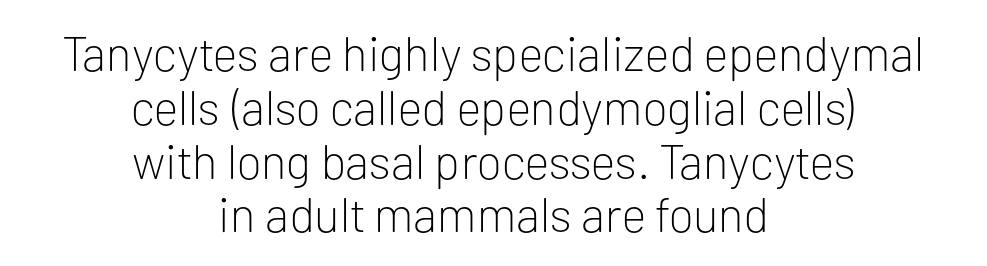
{"serif": "no", "italic": "no", "bold": "no", "weight": "light", "width": "normal", "stroke_contrast": "low", "x_height": "medium", "monospaced": "no", "underline": "no", "align": "center", "line_spacing": "tight", "line_spacing_ratio": 1.12, "letter_spacing": "normal", "letter_spacing_em": 0.0, "glyph_px": 48}
